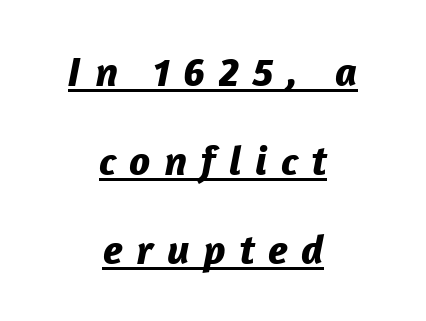
The image shows 42 px bold type, italic (leaning right); set centered, loose line spacing (2.12x), unusually wide letter spacing (+0.32 em), underlined; low stroke contrast and a medium x-height.
